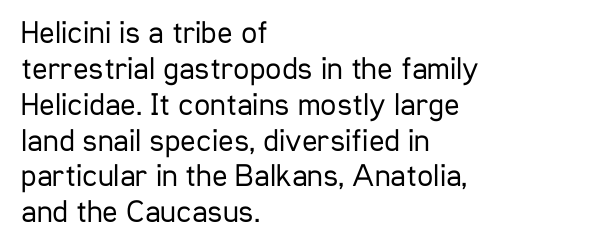
{"serif": "no", "italic": "no", "bold": "no", "weight": "regular", "width": "condensed", "stroke_contrast": "low", "x_height": "medium", "monospaced": "no", "underline": "no", "align": "left", "line_spacing": "tight", "line_spacing_ratio": 1.12, "letter_spacing": "normal", "letter_spacing_em": 0.0, "glyph_px": 32}
